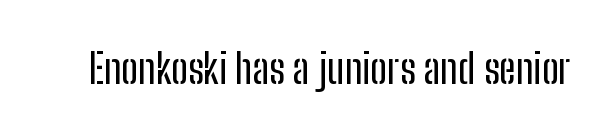
The rendering shows plain stroke endings on the letterforms — a sans-serif design. Anything drawn beneath the words? Only blank space. The tracking reads as untouched default to a designer's eye. It's the straight-up-and-down kind of type. These lines are rendered in a variable-pitch font.
